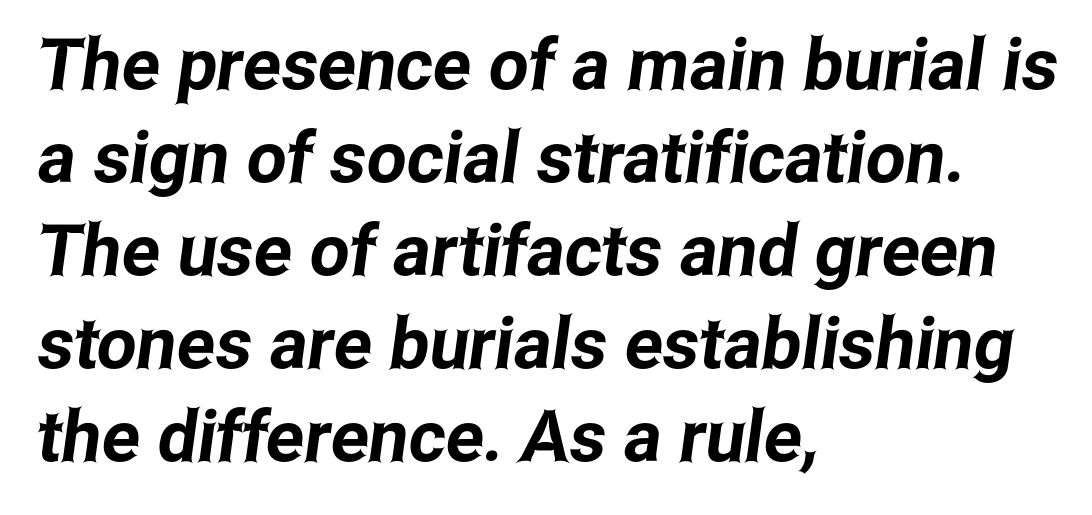
The passage shown is typed in a proportional face where columns would drift. The setting favours the left margin, as ordinary paragraphs usually do. The face used here is rendered with its standard letterfit. Vertically, the passage feels balanced, rows spaced as you'd expect. Unmarked baselines from the first word to the last.
